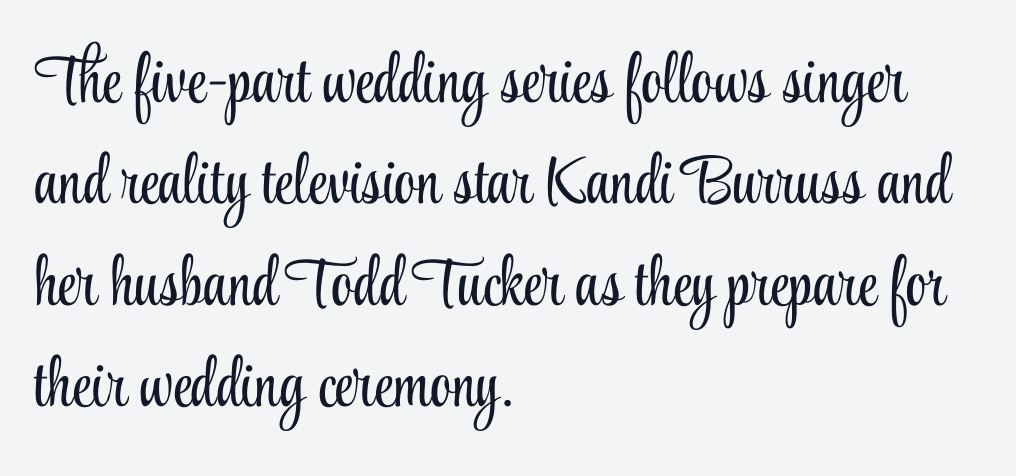
Q: Is the text bold? A: No.
Q: Is the text italic (slanted)? A: Yes.
Q: Is the typeface a serif or a sans-serif typeface? A: Serif.
Q: Is the text underlined? A: No.
Q: How is the paragraph aligned? A: Left-aligned.
Q: Is the spacing between letters normal or unusually wide? A: Normal.
Q: Is the spacing between lines tight, normal or loose? A: Normal.
Q: Width (condensed, normal, or wide)? A: Condensed.
Q: Stroke contrast? A: Low.
Q: x-height? A: Small.
Q: Monospaced? A: No.
